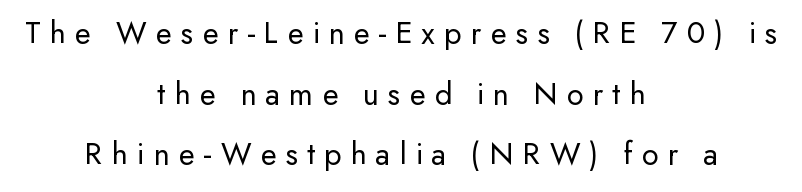
The image shows 33 px regular-weight sans-serif type, upright; set centered, line spacing 1.84x, unusually wide letter spacing (+0.27 em), not underlined; low stroke contrast and a small x-height.
